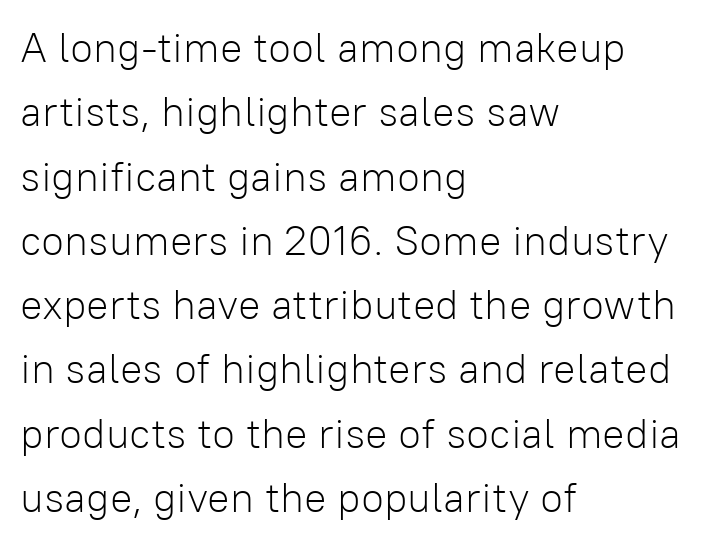
Q: Is the text bold? A: No.
Q: Is the text italic (slanted)? A: No, it is upright.
Q: Is the typeface a serif or a sans-serif typeface? A: Sans-serif.
Q: Is the text underlined? A: No.
Q: How is the paragraph aligned? A: Left-aligned.
Q: Is the spacing between letters normal or unusually wide? A: Normal.
Q: Is the spacing between lines tight, normal or loose? A: Normal.
Q: Width (condensed, normal, or wide)? A: Normal.
Q: Stroke contrast? A: Low.
Q: x-height? A: Medium.
Q: Monospaced? A: No.
